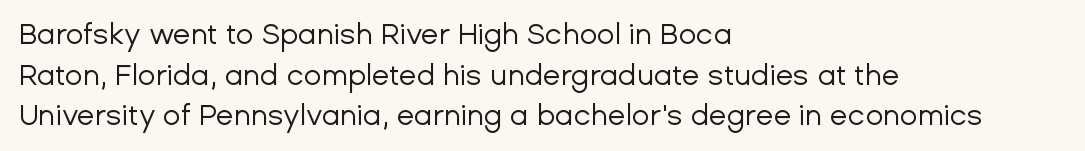
{"serif": "no", "italic": "no", "bold": "no", "weight": "regular", "width": "normal", "stroke_contrast": "low", "x_height": "medium", "monospaced": "no", "underline": "no", "align": "left", "line_spacing": "normal", "line_spacing_ratio": 1.4, "letter_spacing": "normal", "letter_spacing_em": 0.0, "glyph_px": 29}
